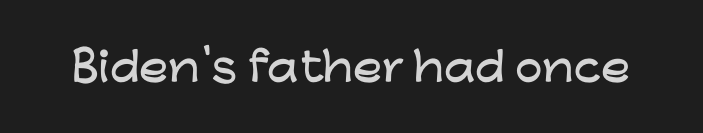
The image shows 39 px wide sans-serif type, upright; set normal letter spacing, not underlined; low stroke contrast and a medium x-height.
